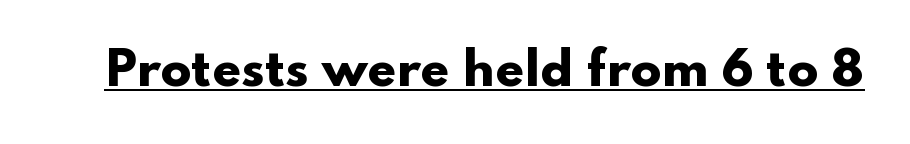
Q: Is the text bold? A: Yes.
Q: Is the text italic (slanted)? A: No, it is upright.
Q: Is the typeface a serif or a sans-serif typeface? A: Sans-serif.
Q: Is the text underlined? A: Yes.
Q: Is the spacing between letters normal or unusually wide? A: Normal.
Q: Width (condensed, normal, or wide)? A: Wide.
Q: Stroke contrast? A: Low.
Q: x-height? A: Small.
Q: Monospaced? A: No.
